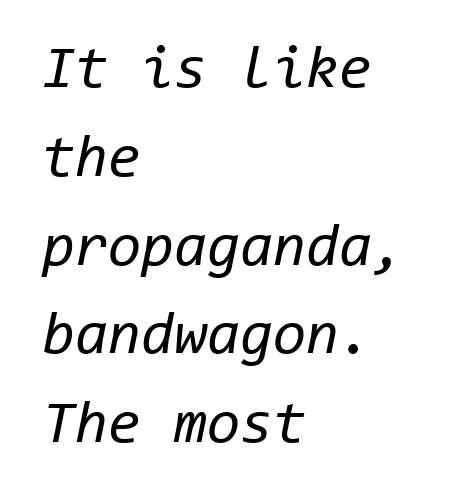
Q: Is the text bold? A: No.
Q: Is the text italic (slanted)? A: Yes, it leans right by about 11 degrees.
Q: Is the text underlined? A: No.
Q: How is the paragraph aligned? A: Left-aligned.
Q: Is the spacing between letters normal or unusually wide? A: Normal.
Q: Is the spacing between lines tight, normal or loose? A: Normal.
Q: Width (condensed, normal, or wide)? A: Normal.
Q: Stroke contrast? A: Low.
Q: x-height? A: Medium.
Q: Monospaced? A: Yes.
